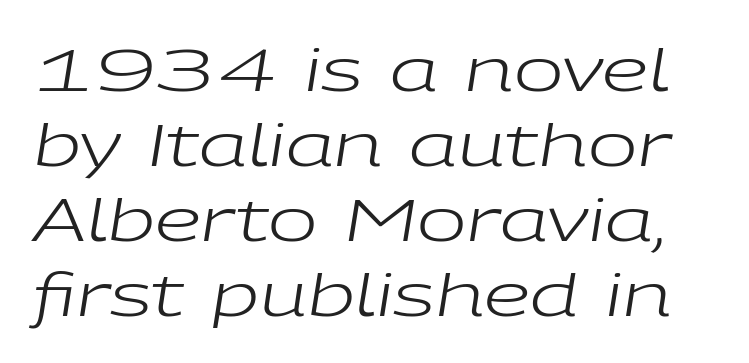
{"italic": "yes", "lean": "right", "slant_degrees": 9, "bold": "no", "weight": "regular", "width": "wide", "stroke_contrast": "low", "x_height": "medium", "monospaced": "no", "underline": "no", "line_spacing": "normal", "line_spacing_ratio": 1.27, "letter_spacing": "normal", "letter_spacing_em": 0.0, "glyph_px": 59}
